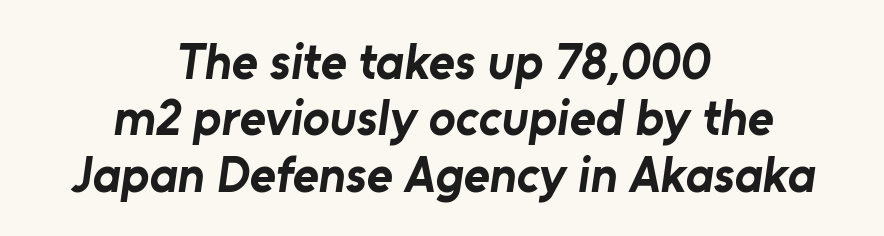
The image shows 50 px bold sans-serif type; set centered, tight line spacing (1.13x), normal letter spacing, not underlined; low stroke contrast and a medium x-height.
